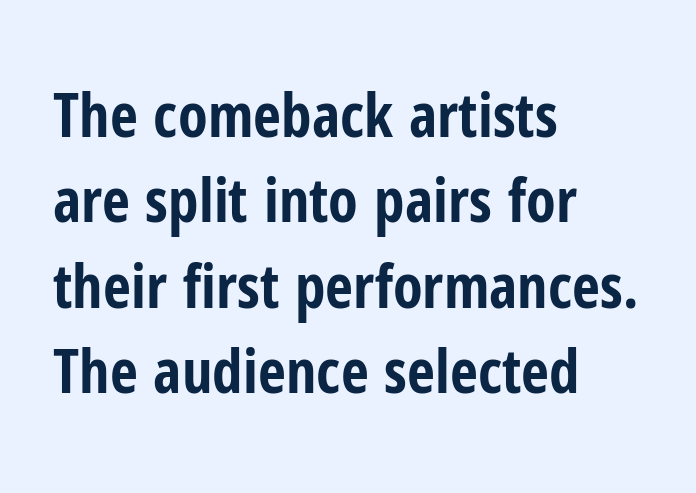
{"serif": "no", "italic": "no", "bold": "yes", "weight": "bold", "width": "condensed", "stroke_contrast": "low", "x_height": "medium", "monospaced": "no", "underline": "no", "align": "left", "line_spacing": "normal", "line_spacing_ratio": 1.4, "letter_spacing": "normal", "letter_spacing_em": 0.0, "glyph_px": 61}
